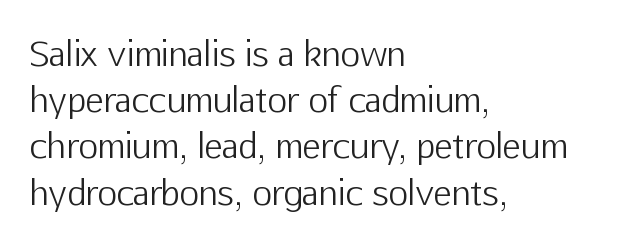
{"serif": "no", "italic": "no", "bold": "no", "weight": "light", "width": "normal", "stroke_contrast": "low", "x_height": "medium", "monospaced": "no", "underline": "no", "align": "left", "line_spacing": "normal", "line_spacing_ratio": 1.36, "letter_spacing": "normal", "letter_spacing_em": 0.0, "glyph_px": 34}
